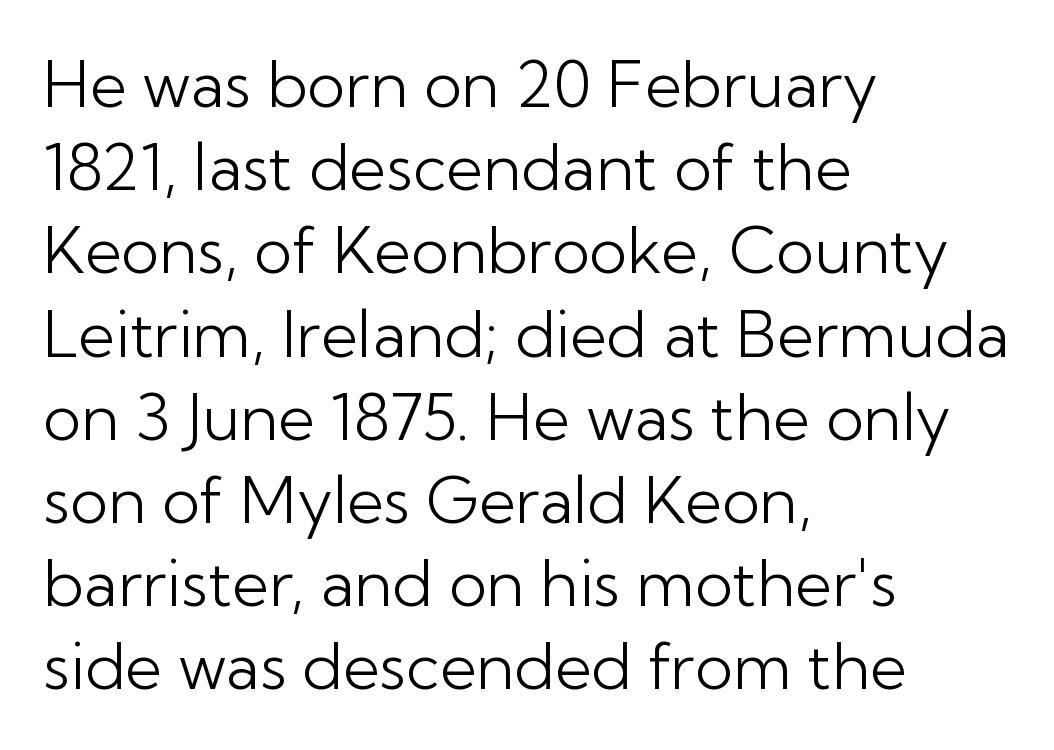
{"serif": "no", "italic": "no", "bold": "no", "weight": "light", "width": "normal", "stroke_contrast": "low", "x_height": "medium", "monospaced": "no", "underline": "no", "align": "left", "line_spacing": "normal", "line_spacing_ratio": 1.3, "letter_spacing": "normal", "letter_spacing_em": 0.0, "glyph_px": 64}
